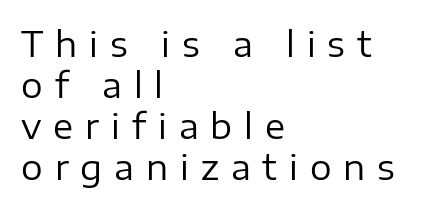
Typeset ragged right — the left edge is the straight one. The face used here is rendered with a markedly widened letterfit. Caption: face not bold, strokes unweighted. Character widths vary here, with narrow letters taking less room than wide ones.
